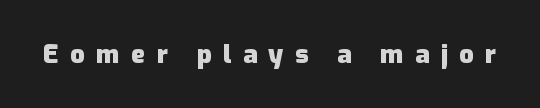
Between one letter and the next there's a generous, obvious gap. Each glyph is drawn with heavy, bold strokes. Has an underline been added? It has not. Every character sits straight up, as roman type does.
